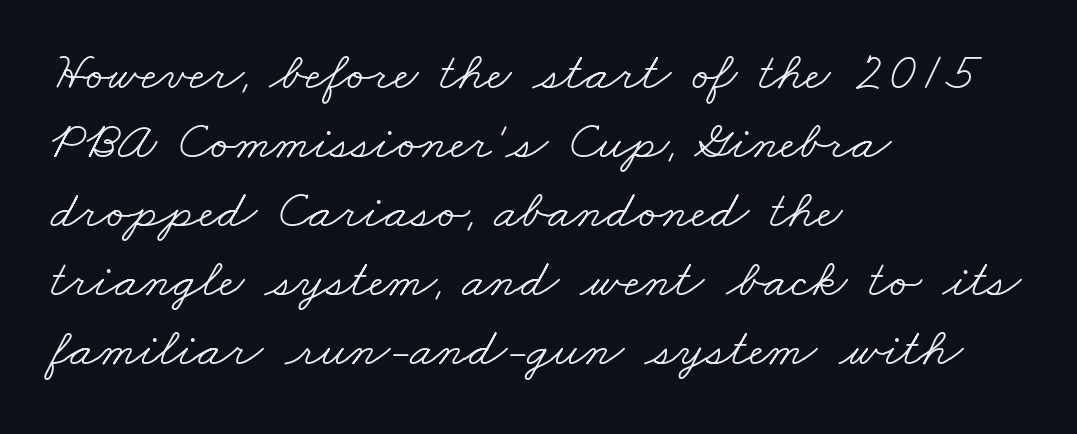
{"serif": "yes", "bold": "no", "weight": "light", "width": "wide", "stroke_contrast": "low", "x_height": "small", "monospaced": "no", "underline": "no", "align": "left", "line_spacing": "normal", "line_spacing_ratio": 1.28, "letter_spacing": "normal", "letter_spacing_em": 0.0, "glyph_px": 54}
